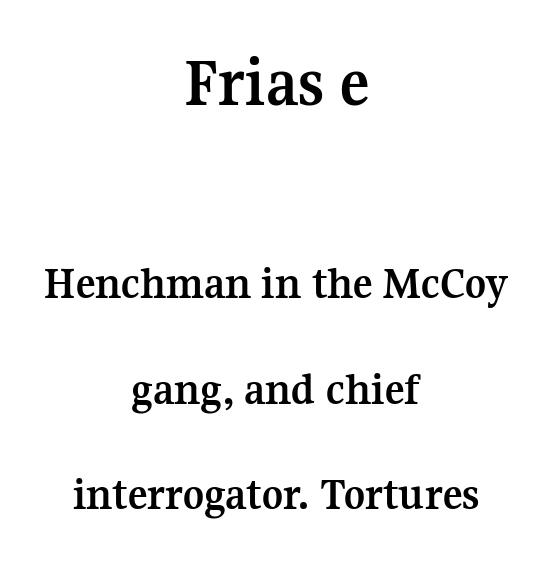
Q: Is the text bold? A: Yes.
Q: Is the text italic (slanted)? A: No, it is upright.
Q: Is the typeface a serif or a sans-serif typeface? A: Serif.
Q: Is the text underlined? A: No.
Q: How is the paragraph aligned? A: Centered.
Q: Is the spacing between letters normal or unusually wide? A: Normal.
Q: Is the spacing between lines tight, normal or loose? A: Loose.
Q: Which block of text is set in a larger size, the first (top) or the second (bottom)? A: The first (top) one.
Q: Width (condensed, normal, or wide)? A: Normal.
Q: Stroke contrast? A: Medium.
Q: x-height? A: Medium.
Q: Monospaced? A: No.
